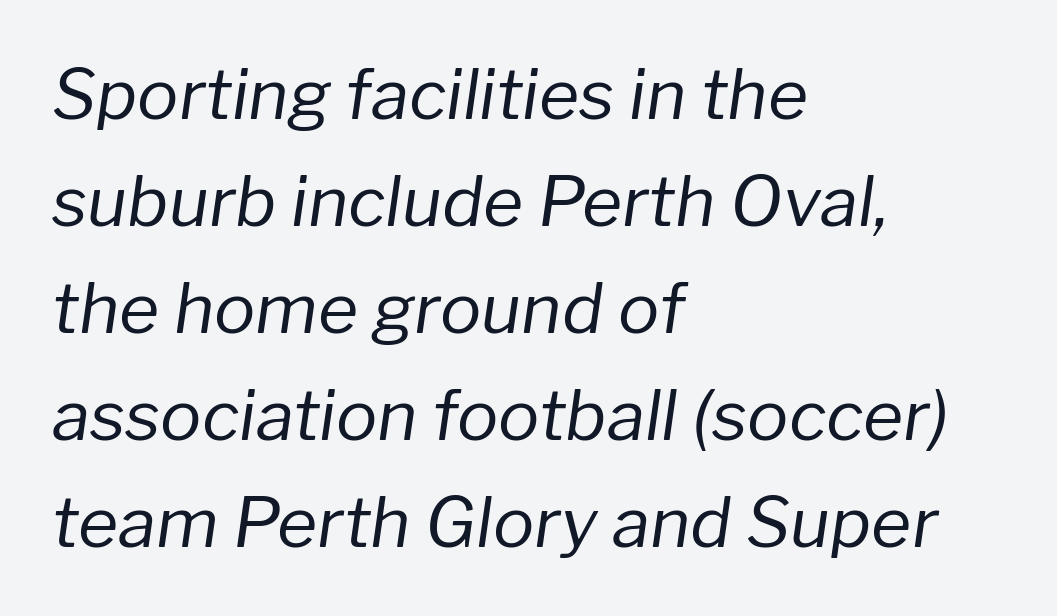
Q: Is the text bold? A: No.
Q: Is the text italic (slanted)? A: Yes, it leans right by about 8 degrees.
Q: Is the text underlined? A: No.
Q: How is the paragraph aligned? A: Left-aligned.
Q: Is the spacing between letters normal or unusually wide? A: Normal.
Q: Is the spacing between lines tight, normal or loose? A: Normal.
Q: Width (condensed, normal, or wide)? A: Normal.
Q: Stroke contrast? A: Low.
Q: x-height? A: Medium.
Q: Monospaced? A: No.
